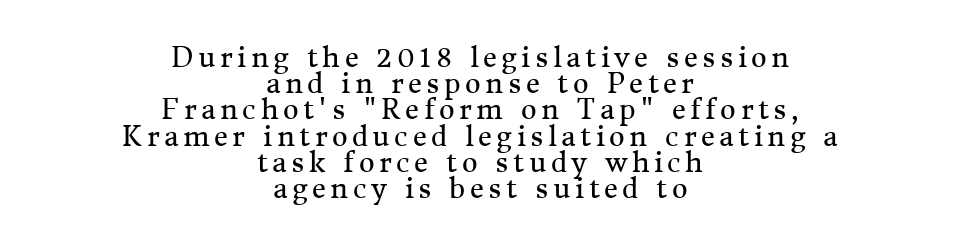
The weight would be labelled regular, book, light, or lighter still. The rag falls on both sides of this text block equally. Rows of type sit shoulder to shoulder in the vertical direction. Has an underline been added? It has not.
